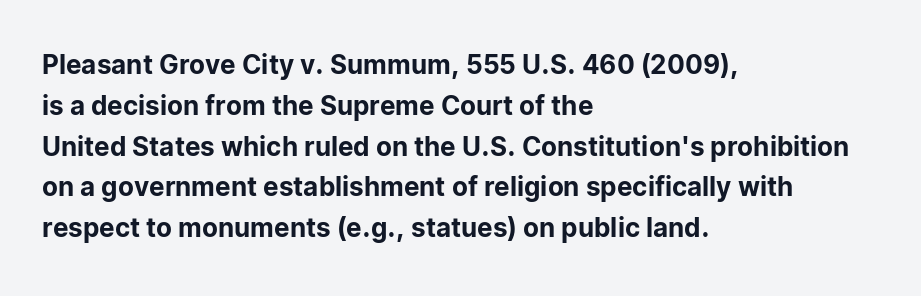
The image shows 26 px text type, upright; set left-aligned, normal line spacing (1.57x), normal letter spacing, not underlined.
